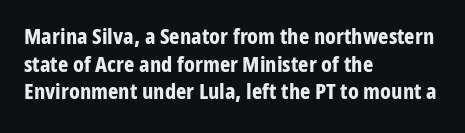
Q: Is the text bold? A: Yes.
Q: Is the text italic (slanted)? A: No, it is upright.
Q: Is the text underlined? A: No.
Q: How is the paragraph aligned? A: Left-aligned.
Q: Is the spacing between letters normal or unusually wide? A: Normal.
Q: Is the spacing between lines tight, normal or loose? A: Normal.
